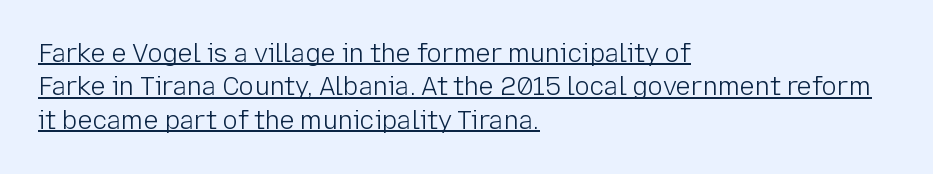
Casual observation: everything's shoved over to the left. Between one letter and the next there's only the usual sliver of space. Underlining? Definitely there. This is the regular roman posture of the typeface.
